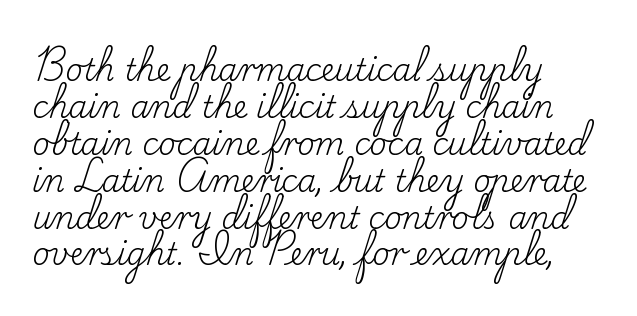
Q: Is the text bold? A: No.
Q: Is the text italic (slanted)? A: Yes.
Q: Is the typeface a serif or a sans-serif typeface? A: Serif.
Q: Is the text underlined? A: No.
Q: How is the paragraph aligned? A: Left-aligned.
Q: Is the spacing between letters normal or unusually wide? A: Normal.
Q: Width (condensed, normal, or wide)? A: Normal.
Q: Stroke contrast? A: Low.
Q: x-height? A: Small.
Q: Monospaced? A: No.
